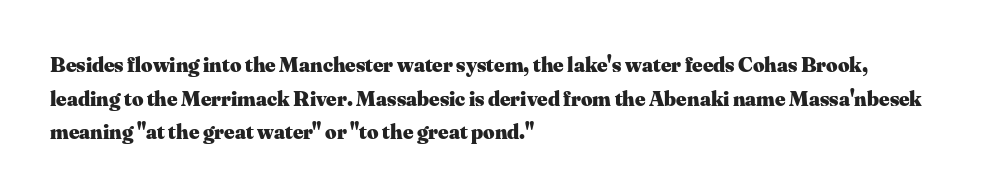
The image shows 22 px bold type, upright; set left-aligned, normal line spacing (1.53x), normal letter spacing, not underlined.
